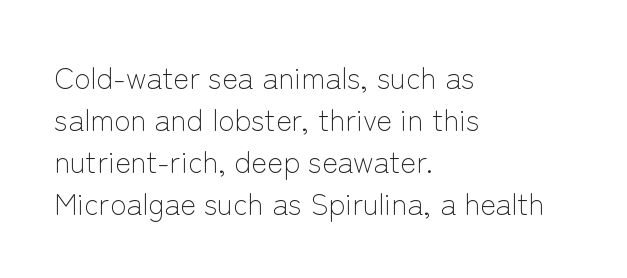
Q: Is the text bold? A: No.
Q: Is the text italic (slanted)? A: No, it is upright.
Q: Is the typeface a serif or a sans-serif typeface? A: Sans-serif.
Q: Is the text underlined? A: No.
Q: How is the paragraph aligned? A: Left-aligned.
Q: Is the spacing between letters normal or unusually wide? A: Normal.
Q: Is the spacing between lines tight, normal or loose? A: Normal.
Q: Width (condensed, normal, or wide)? A: Normal.
Q: Stroke contrast? A: Low.
Q: x-height? A: Medium.
Q: Monospaced? A: No.
